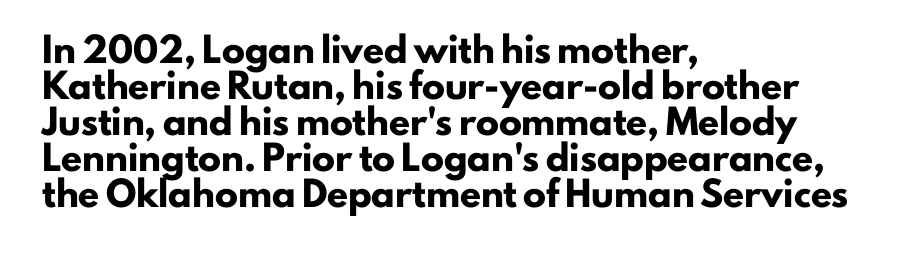
{"italic": "no", "bold": "yes", "underline": "no", "align": "left", "line_spacing": "normal", "line_spacing_ratio": 1.56, "letter_spacing": "normal", "letter_spacing_em": 0.0, "glyph_px": 23}
